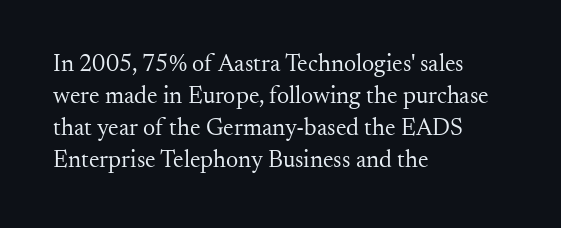
{"italic": "no", "bold": "no", "underline": "no", "align": "left", "line_spacing": "normal", "line_spacing_ratio": 1.34, "letter_spacing": "normal", "letter_spacing_em": 0.0, "glyph_px": 24}
